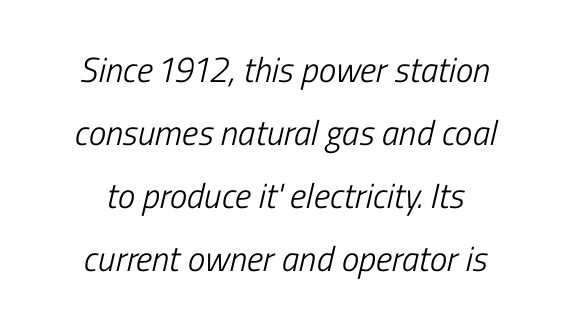
The image shows 35 px light, condensed sans-serif type; set line spacing 1.8x, normal letter spacing, not underlined; low stroke contrast and a medium x-height.
